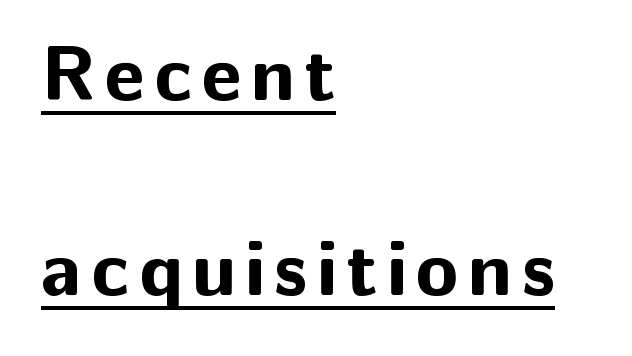
Are there feet on the stems? There aren't — it's a sans. Short and long lines alike share a common starting point at left. A typesetter would call this proportional, since set widths differ per character. The sample's only ornament is a line tracing under the words.
